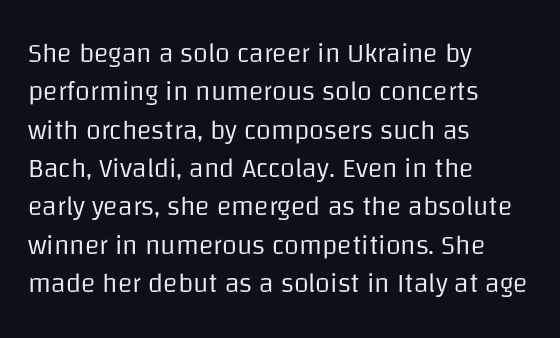
The image shows 27 px text type, upright; set left-aligned, normal line spacing (1.42x), normal letter spacing, not underlined.
